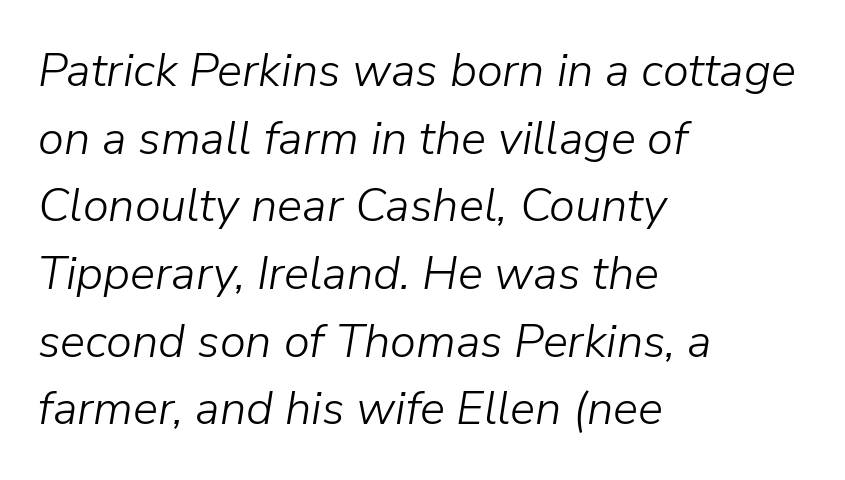
The image shows 47 px light type, italic (leaning right); set left-aligned, normal line spacing (1.44x), normal letter spacing, not underlined; low stroke contrast and a medium x-height.
